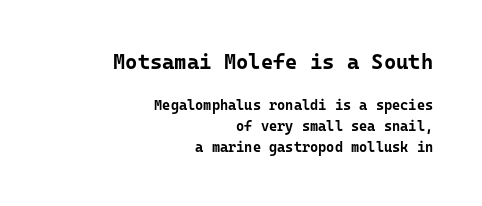
Q: Is the text bold? A: Yes.
Q: Is the text italic (slanted)? A: No, it is upright.
Q: Is the text underlined? A: No.
Q: How is the paragraph aligned? A: Right-aligned.
Q: Is the spacing between letters normal or unusually wide? A: Normal.
Q: Is the spacing between lines tight, normal or loose? A: Normal.
Q: Which block of text is set in a larger size, the first (top) or the second (bottom)? A: The first (top) one.
